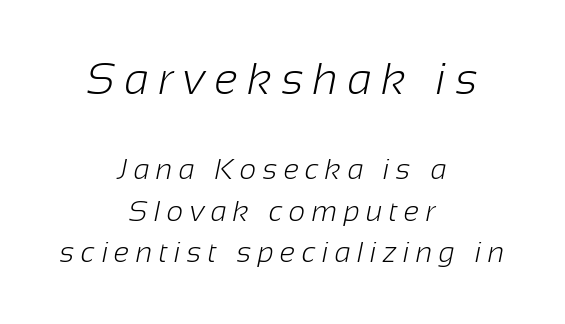
The image shows 44 px light sans-serif type; set centered, normal line spacing (1.43x), unusually wide letter spacing (+0.22 em), not underlined; the first (top) block is 1.52x larger; low stroke contrast and a medium x-height.
